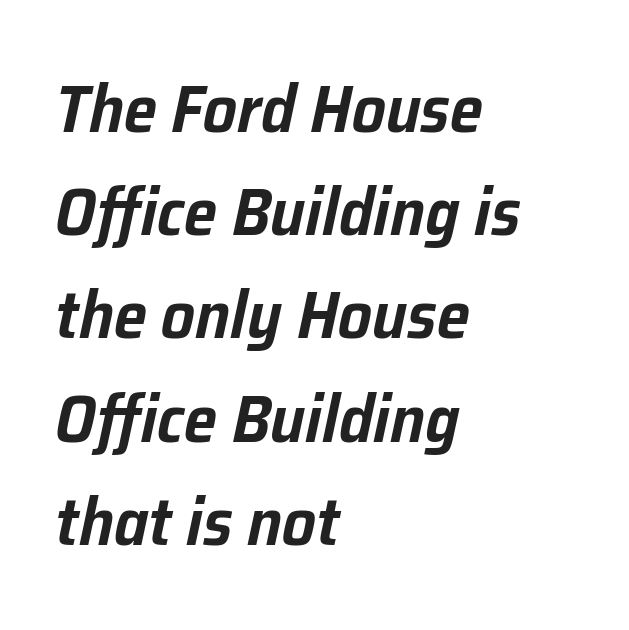
Q: Is the text italic (slanted)? A: Yes, it leans right by about 12 degrees.
Q: Is the text underlined? A: No.
Q: How is the paragraph aligned? A: Left-aligned.
Q: Is the spacing between letters normal or unusually wide? A: Normal.
Q: Is the spacing between lines tight, normal or loose? A: Normal.
Q: Width (condensed, normal, or wide)? A: Normal.
Q: Stroke contrast? A: Low.
Q: x-height? A: Medium.
Q: Monospaced? A: No.
